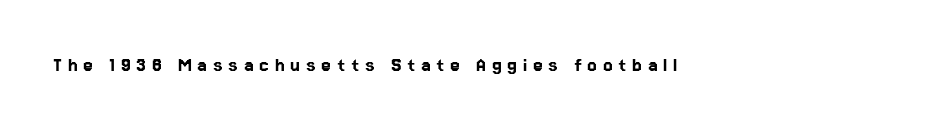
Q: Is the text italic (slanted)? A: No, it is upright.
Q: Is the text underlined? A: No.
Q: Is the spacing between letters normal or unusually wide? A: Unusually wide.
